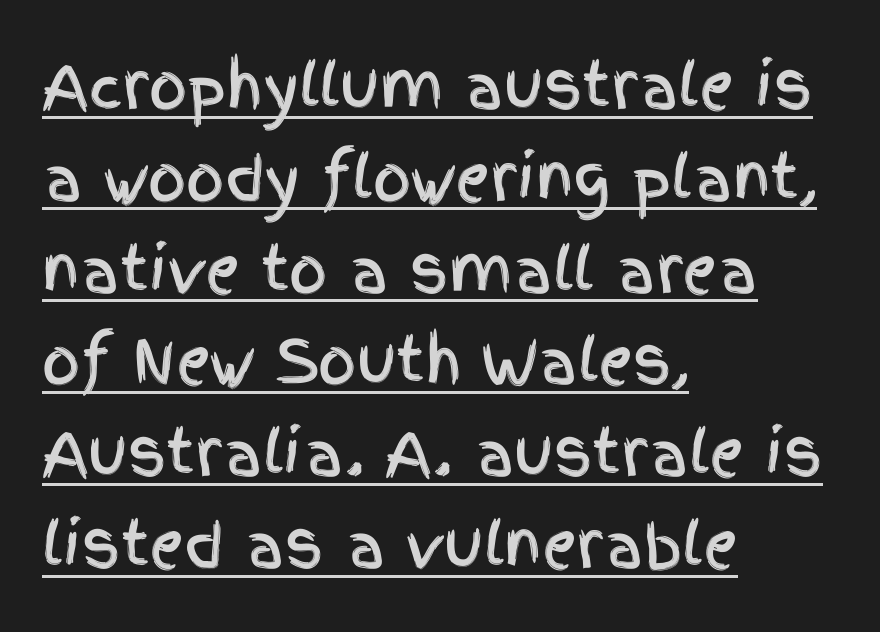
Baseline-to-baseline distance is the conventional proportion of letter height. A roman cut, with each character standing at attention. What decoration does the sample have? An underline. The type is set solid horizontally, with unmodified tracking. This rendering uses left alignment, leaving the right contour irregular. The typeface chosen for these lines omits serifs.
